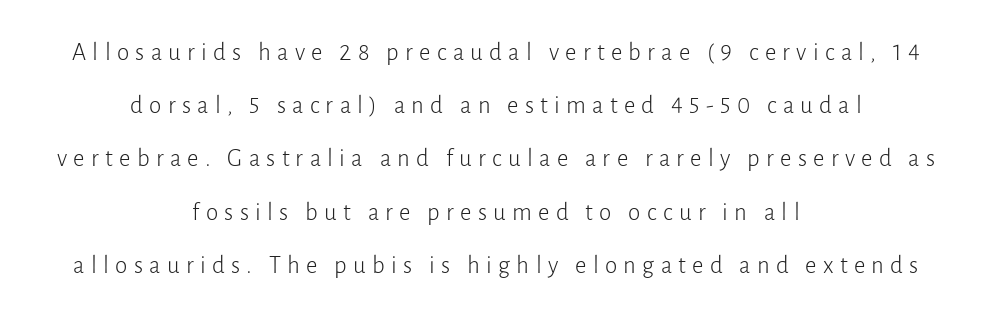
The image shows 25 px text type, upright; set centered, loose line spacing (2.13x), unusually wide letter spacing (+0.25 em), not underlined.
